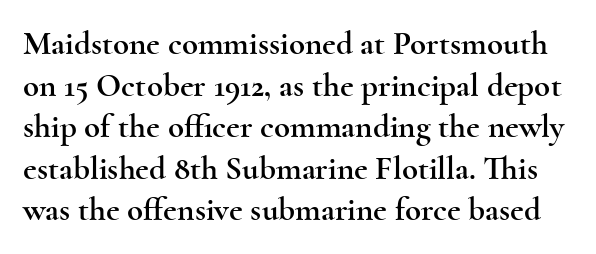
The image shows 33 px wide serif type, upright; set normal line spacing (1.26x), normal letter spacing, not underlined; a small x-height.
